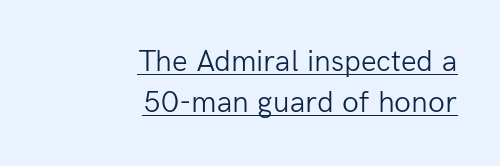
Q: Is the text bold? A: No.
Q: Is the text italic (slanted)? A: No, it is upright.
Q: Is the typeface a serif or a sans-serif typeface? A: Sans-serif.
Q: Is the text underlined? A: Yes.
Q: How is the paragraph aligned? A: Right-aligned.
Q: Is the spacing between letters normal or unusually wide? A: Normal.
Q: Is the spacing between lines tight, normal or loose? A: Normal.
Q: Width (condensed, normal, or wide)? A: Normal.
Q: Stroke contrast? A: Low.
Q: x-height? A: Medium.
Q: Monospaced? A: No.
